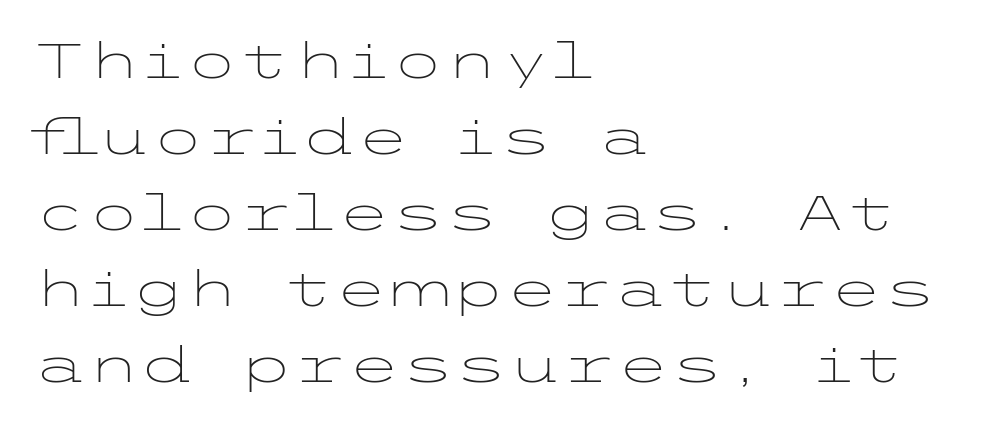
{"serif": "no", "italic": "no", "bold": "no", "weight": "light", "width": "wide", "stroke_contrast": "low", "x_height": "medium", "underline": "no", "align": "left", "line_spacing": "normal", "line_spacing_ratio": 1.55, "letter_spacing": "normal", "letter_spacing_em": 0.0, "glyph_px": 49}
